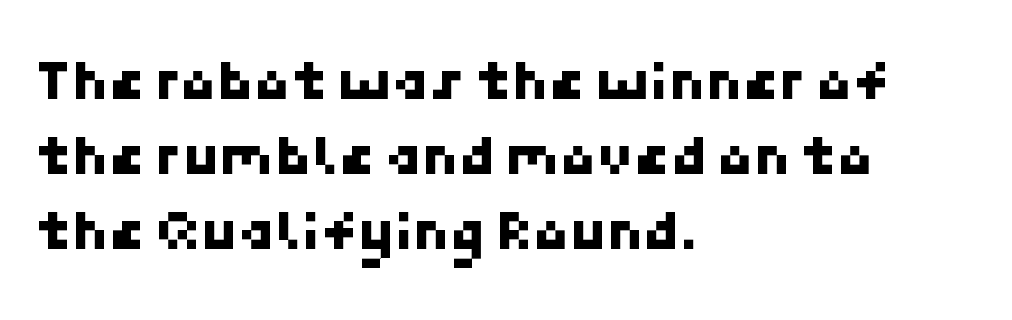
Q: Is the typeface a serif or a sans-serif typeface? A: Sans-serif.
Q: Is the text underlined? A: No.
Q: How is the paragraph aligned? A: Left-aligned.
Q: Is the spacing between letters normal or unusually wide? A: Normal.
Q: Is the spacing between lines tight, normal or loose? A: Normal.
Q: Width (condensed, normal, or wide)? A: Normal.
Q: Stroke contrast? A: Low.
Q: x-height? A: Medium.
